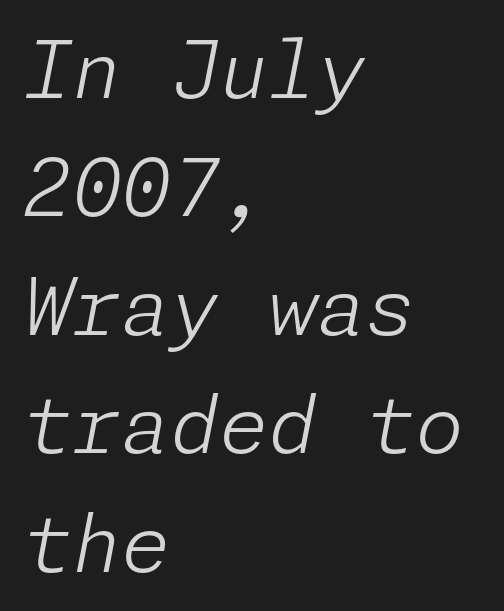
Q: Is the text bold? A: No.
Q: Is the text italic (slanted)? A: Yes, it leans right by about 11 degrees.
Q: Is the text underlined? A: No.
Q: How is the paragraph aligned? A: Left-aligned.
Q: Is the spacing between letters normal or unusually wide? A: Normal.
Q: Is the spacing between lines tight, normal or loose? A: Normal.
Q: Width (condensed, normal, or wide)? A: Normal.
Q: Stroke contrast? A: Low.
Q: x-height? A: Medium.
